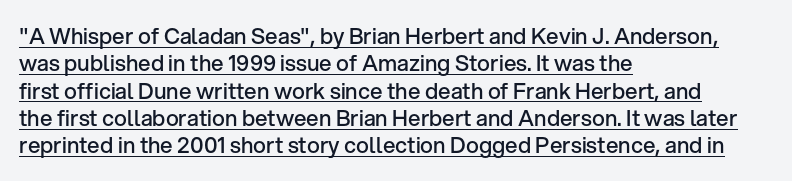
Is the letter spacing exaggerated? No — it looks like the ordinary default. Posture: vertical. The lettering is marked with a stroke running underneath it. Horizontal alignment here is leftward, the default for most running prose. The typesetting leans somewhat heavy: a semibold.
